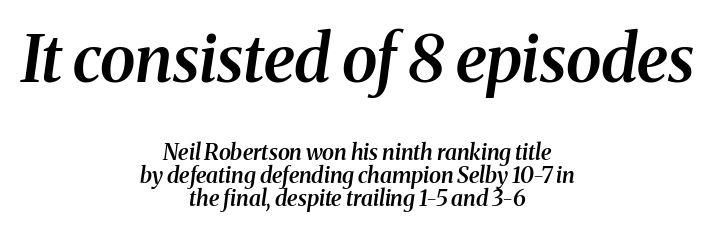
Q: Is the text bold? A: Semi-bold.
Q: Is the text italic (slanted)? A: Yes, it leans right by about 8 degrees.
Q: Is the typeface a serif or a sans-serif typeface? A: Serif.
Q: Is the text underlined? A: No.
Q: How is the paragraph aligned? A: Centered.
Q: Is the spacing between letters normal or unusually wide? A: Normal.
Q: Is the spacing between lines tight, normal or loose? A: Tight.
Q: Which block of text is set in a larger size, the first (top) or the second (bottom)? A: The first (top) one.
Q: Width (condensed, normal, or wide)? A: Normal.
Q: Stroke contrast? A: Medium.
Q: x-height? A: Medium.
Q: Monospaced? A: No.
